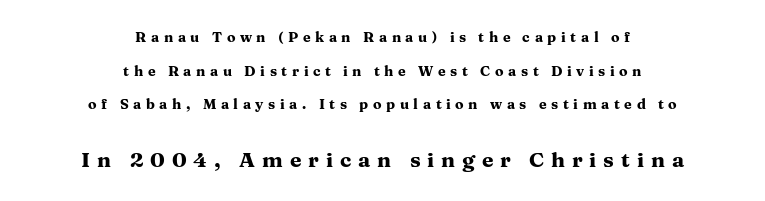
The image shows 21 px bold type, upright; set centered, loose line spacing (2.4x), unusually wide letter spacing (+0.33 em), not underlined; the second (bottom) block is 1.5x larger.
